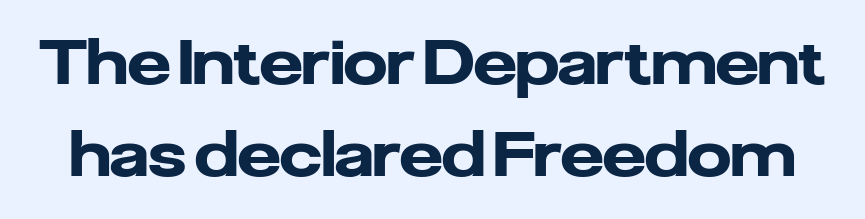
The image shows 61 px heavy sans-serif type, upright; set normal line spacing (1.51x), normal letter spacing, not underlined; low stroke contrast and a medium x-height.
